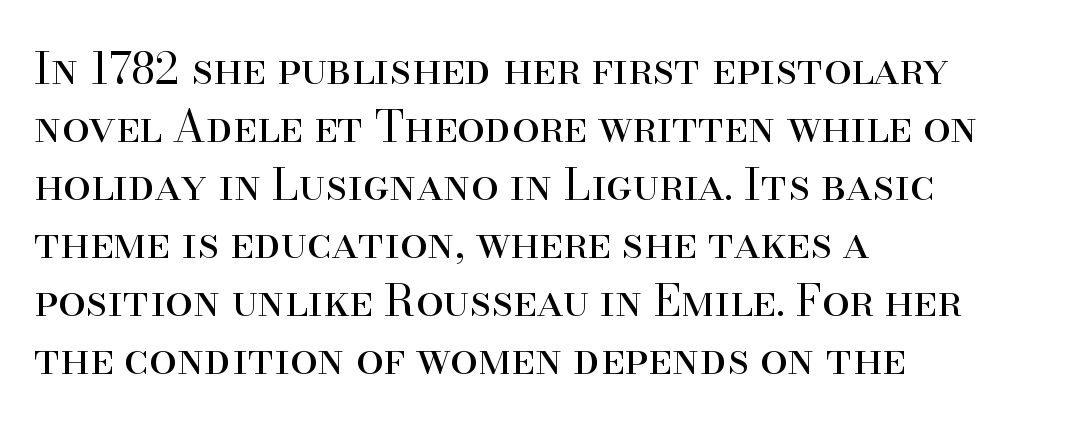
Horizontal alignment here is leftward, the default for most running prose. Summary of weight: not heavy and not bold. Little horizontal feet cap the strokes, marking this as serif type. Baseline-to-baseline distance is the conventional proportion of letter height.
